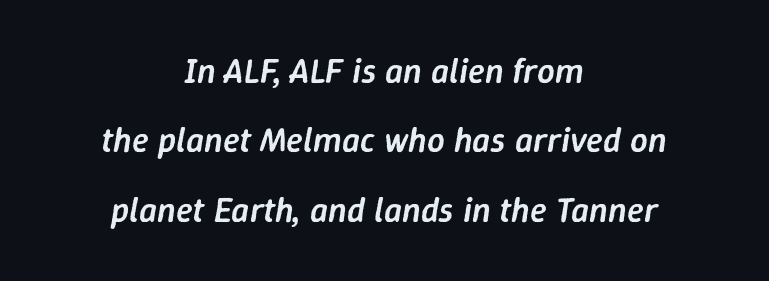
The image shows 35 px semibold type, italic (leaning right); set centered, loose line spacing (1.98x), normal letter spacing, not underlined; low stroke contrast and a medium x-height.
